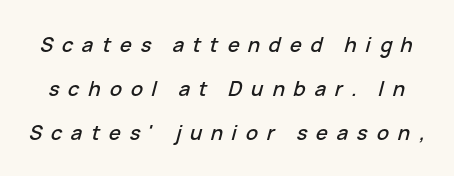
The image shows 20 px text type, italic (leaning right); set loose line spacing (2.2x), unusually wide letter spacing (+0.44 em), not underlined.
